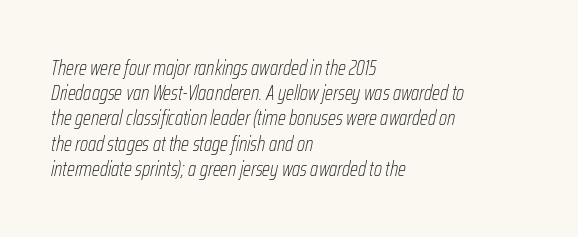
Posture: slanted. Nothing unusual about the tracking: characters are spaced as the font intends. Stems here are at most as thick as an everyday book face. The compositor pushed each line to the left boundary. The baseline area is clear.
